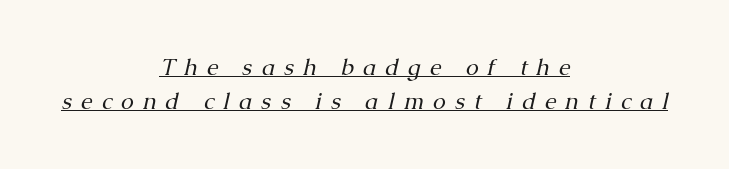
Q: Is the text bold? A: No.
Q: Is the text italic (slanted)? A: Yes, it leans right by about 13 degrees.
Q: Is the text underlined? A: Yes.
Q: How is the paragraph aligned? A: Centered.
Q: Is the spacing between letters normal or unusually wide? A: Unusually wide.
Q: Is the spacing between lines tight, normal or loose? A: Normal.
